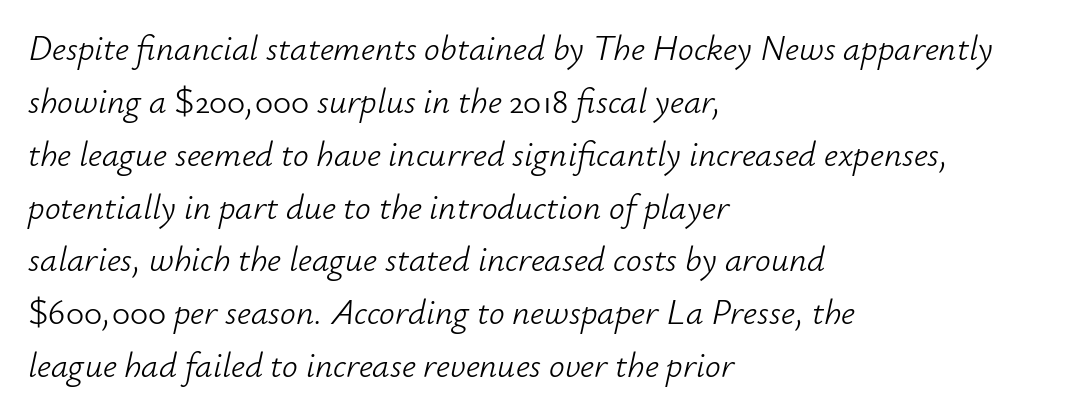
The image shows 35 px light type, italic (leaning right); set left-aligned, normal line spacing (1.51x), normal letter spacing, not underlined; low stroke contrast and a small x-height.
